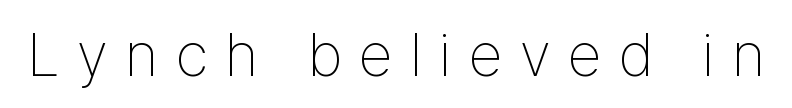
Q: Is the text bold? A: No.
Q: Is the text italic (slanted)? A: No, it is upright.
Q: Is the typeface a serif or a sans-serif typeface? A: Sans-serif.
Q: Is the text underlined? A: No.
Q: Is the spacing between letters normal or unusually wide? A: Unusually wide.
Q: Width (condensed, normal, or wide)? A: Condensed.
Q: Stroke contrast? A: Low.
Q: x-height? A: Medium.
Q: Monospaced? A: No.
